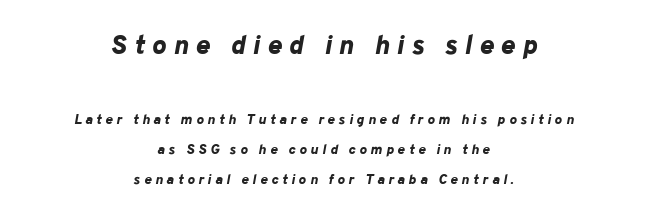
This rendering features lettering with no underline. Top chunk: large. Bottom chunk: small. Letter spacing: wide. The specimen reads as italic at a glance. Students, observe: this is what heavily led, spacious text looks like. Students, this is bold: see how much ink each stroke carries.
